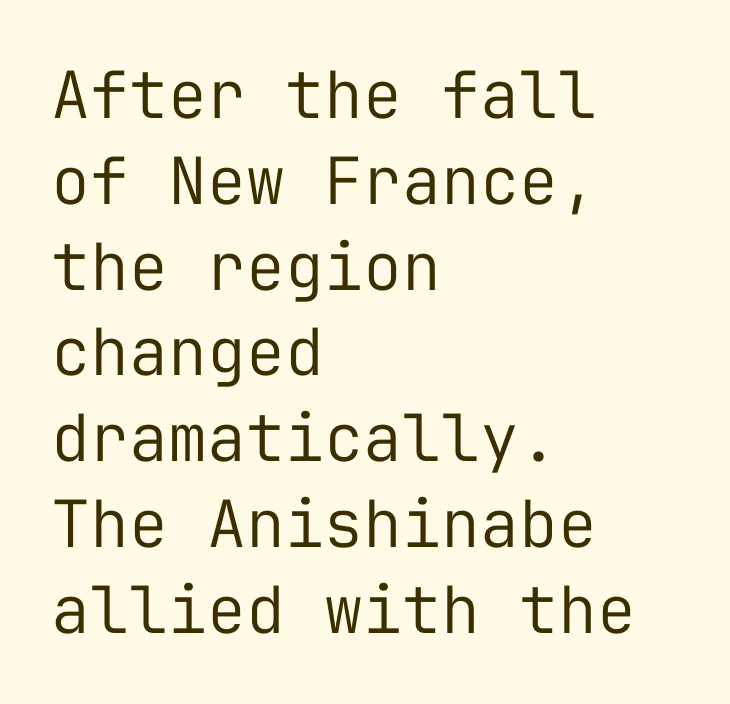
The image shows 65 px regular-weight sans-serif type, upright, monospaced; set left-aligned, normal line spacing (1.32x), normal letter spacing, not underlined; low stroke contrast and a medium x-height.
